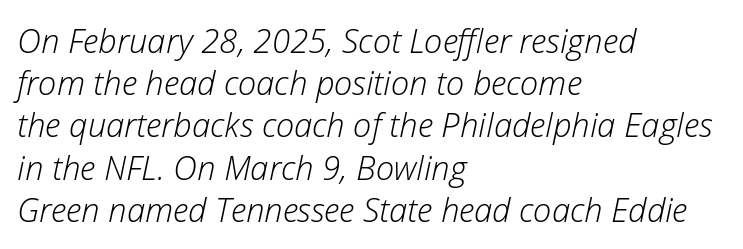
Q: Is the text bold? A: No.
Q: Is the text italic (slanted)? A: Yes, it leans right by about 12 degrees.
Q: Is the text underlined? A: No.
Q: How is the paragraph aligned? A: Left-aligned.
Q: Is the spacing between letters normal or unusually wide? A: Normal.
Q: Is the spacing between lines tight, normal or loose? A: Normal.
Q: Width (condensed, normal, or wide)? A: Normal.
Q: Stroke contrast? A: Low.
Q: x-height? A: Medium.
Q: Monospaced? A: No.
